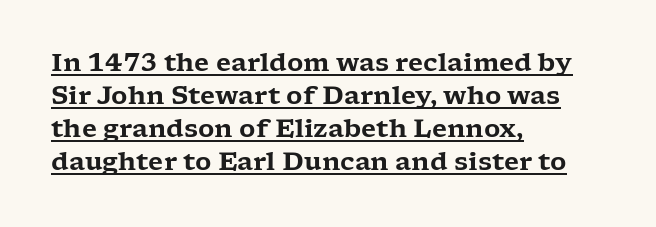
Q: Is the text italic (slanted)? A: No, it is upright.
Q: Is the text underlined? A: Yes.
Q: How is the paragraph aligned? A: Left-aligned.
Q: Is the spacing between letters normal or unusually wide? A: Normal.
Q: Is the spacing between lines tight, normal or loose? A: Normal.
